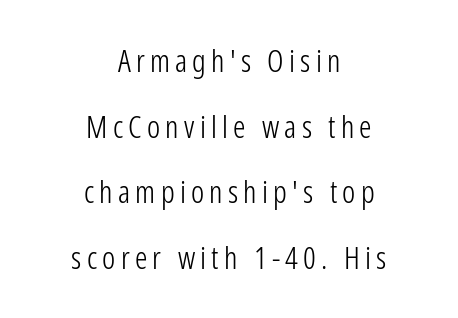
{"serif": "no", "italic": "no", "bold": "no", "weight": "light", "width": "condensed", "stroke_contrast": "low", "x_height": "medium", "monospaced": "no", "underline": "no", "align": "center", "line_spacing": "loose", "line_spacing_ratio": 2.12, "glyph_px": 31}
